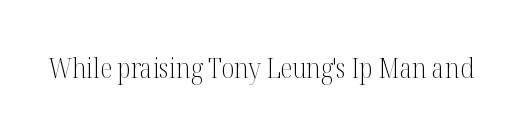
The image shows 28 px light, condensed serif type, upright; set normal letter spacing, not underlined; medium stroke contrast and a medium x-height.
